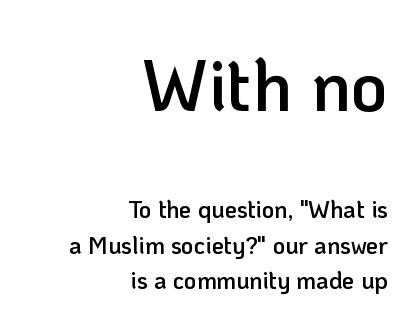
The rendering shrinks the type as you move from the upper chunk to the lower. You can tell from the bare stems that sans-serif type was used. Which margin do the lines hug? The right one — the left edge is uneven. Ascenders rise straight up at ninety degrees. Weight check: semibold — heavier than regular, not quite bold. These lines sit exactly where default settings would place them.
